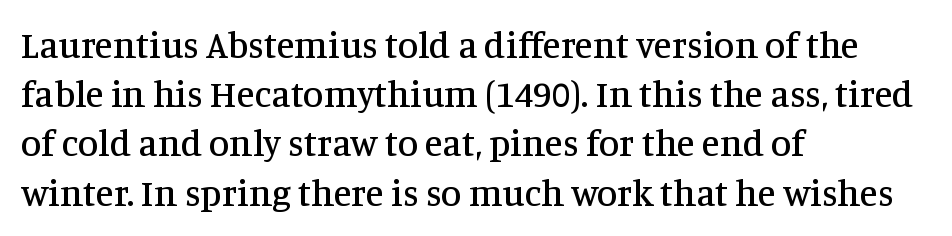
The image shows 37 px serif type, upright; set left-aligned, normal line spacing (1.33x), normal letter spacing, not underlined; medium stroke contrast and a large x-height.
